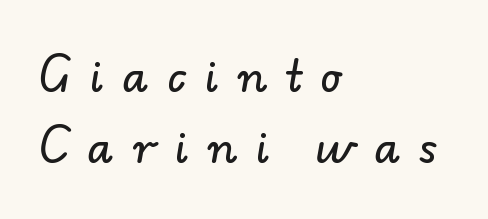
The image shows 42 px sans-serif type; set left-aligned, normal line spacing (1.68x), unusually wide letter spacing (+0.44 em), not underlined; low stroke contrast and a small x-height.
